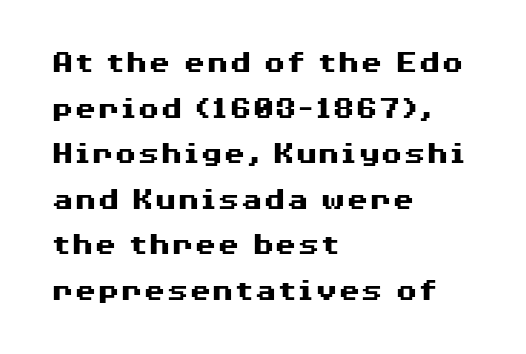
{"serif": "no", "italic": "no", "bold": "yes", "weight": "heavy", "width": "wide", "stroke_contrast": "medium", "x_height": "medium", "monospaced": "no", "underline": "no", "align": "left", "line_spacing": "normal", "line_spacing_ratio": 1.38, "letter_spacing": "normal", "letter_spacing_em": 0.0, "glyph_px": 33}
